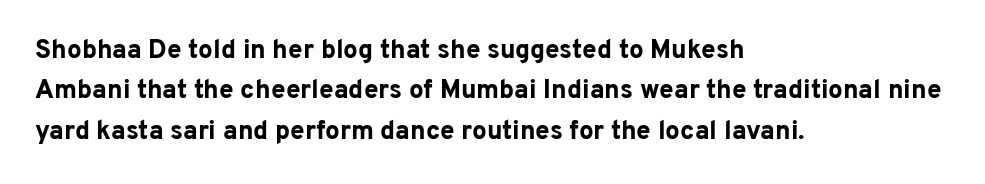
Q: Is the text bold? A: Yes.
Q: Is the text italic (slanted)? A: No, it is upright.
Q: Is the text underlined? A: No.
Q: How is the paragraph aligned? A: Left-aligned.
Q: Is the spacing between letters normal or unusually wide? A: Normal.
Q: Is the spacing between lines tight, normal or loose? A: Normal.
